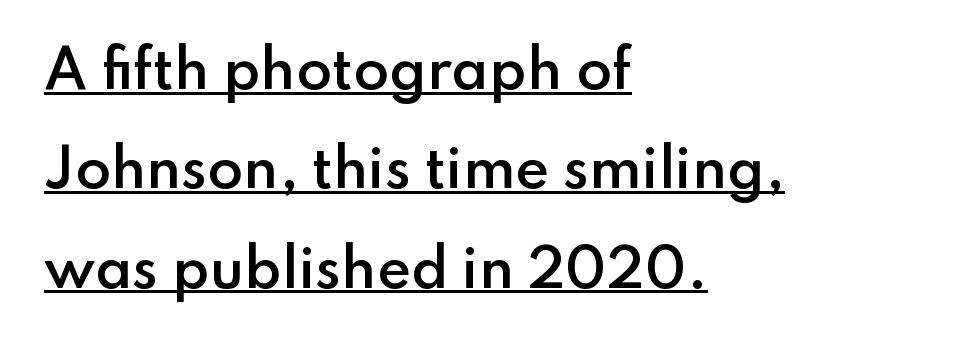
The typeface chosen for these lines omits serifs. If you drew a ruler down the left edge, every line would touch it. The letters are semibold — heavier than regular but short of a full bold. The passage shown is typed in a proportional face where columns would drift. What stands out about the letter spacing? Nothing — it is the standard amount. Upright lettering throughout.
